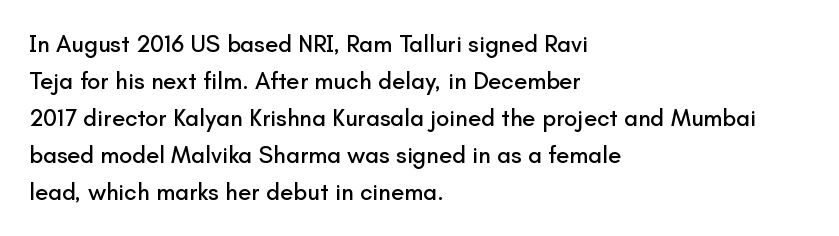
The image shows 24 px text type, upright; set left-aligned, normal line spacing (1.54x), normal letter spacing, not underlined.
